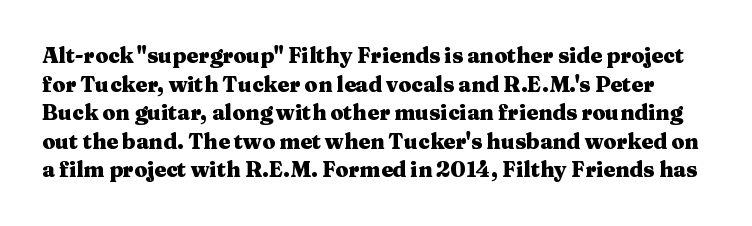
The image shows 21 px bold type, upright; set normal line spacing (1.36x), normal letter spacing, not underlined.
